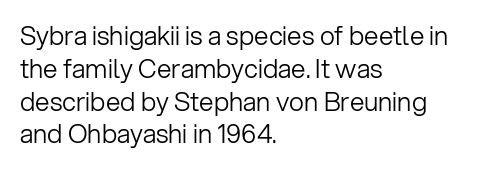
{"italic": "no", "bold": "no", "underline": "no", "align": "left", "line_spacing": "normal", "line_spacing_ratio": 1.26, "letter_spacing": "normal", "letter_spacing_em": 0.0, "glyph_px": 26}
